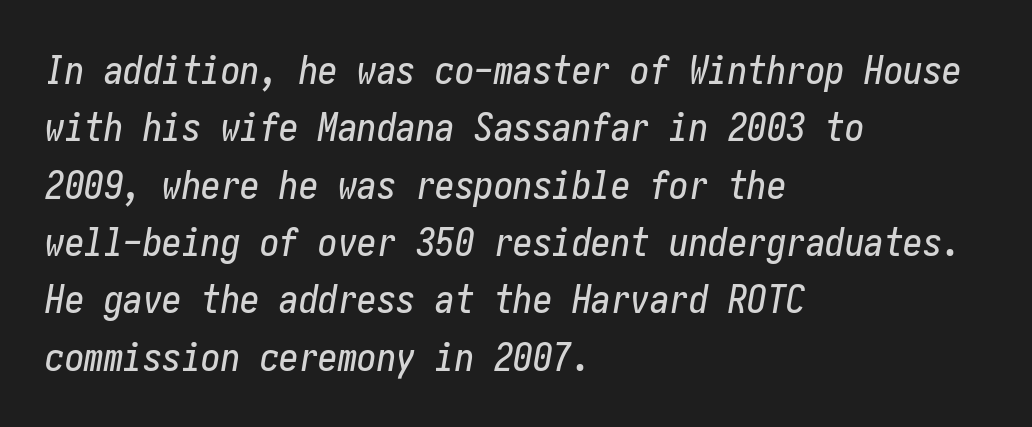
{"italic": "yes", "lean": "right", "slant_degrees": 10, "width": "condensed", "stroke_contrast": "low", "x_height": "medium", "underline": "no", "align": "left", "line_spacing": "normal", "line_spacing_ratio": 1.47, "letter_spacing": "normal", "letter_spacing_em": 0.0, "glyph_px": 39}
